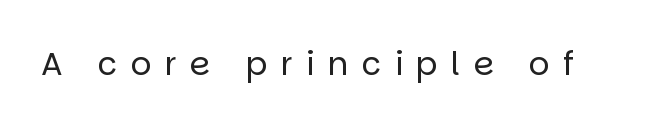
Q: Is the text bold? A: No.
Q: Is the text italic (slanted)? A: No, it is upright.
Q: Is the typeface a serif or a sans-serif typeface? A: Sans-serif.
Q: Is the text underlined? A: No.
Q: Is the spacing between letters normal or unusually wide? A: Unusually wide.
Q: Width (condensed, normal, or wide)? A: Normal.
Q: Stroke contrast? A: Low.
Q: x-height? A: Large.
Q: Monospaced? A: No.
